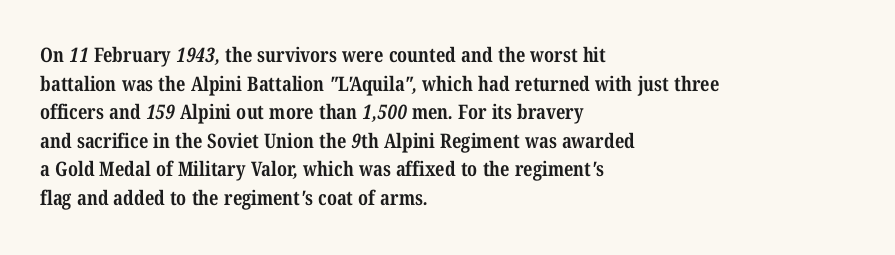
The lines sit at an ordinary, default distance from one another. These lines keep a tight, regular rhythm from letter to letter. How heavy is the stroke? Heavy — this is a bold. Clear beneath every line of the passage. Compared with a centered layout, this one pins lines to the left instead.
